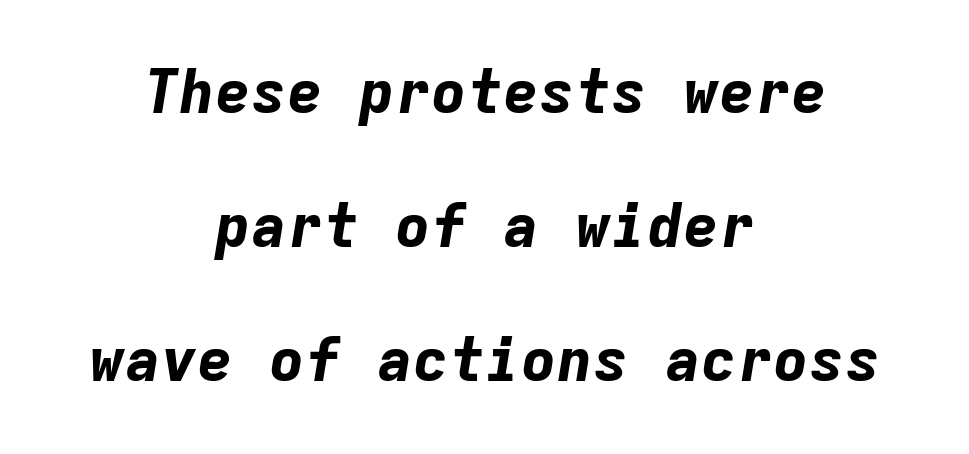
Q: Is the text bold? A: Yes.
Q: Is the text italic (slanted)? A: Yes, it leans right by about 9 degrees.
Q: Is the text underlined? A: No.
Q: How is the paragraph aligned? A: Centered.
Q: Is the spacing between letters normal or unusually wide? A: Normal.
Q: Is the spacing between lines tight, normal or loose? A: Loose.
Q: Width (condensed, normal, or wide)? A: Normal.
Q: Stroke contrast? A: Low.
Q: x-height? A: Medium.
Q: Monospaced? A: Yes.
